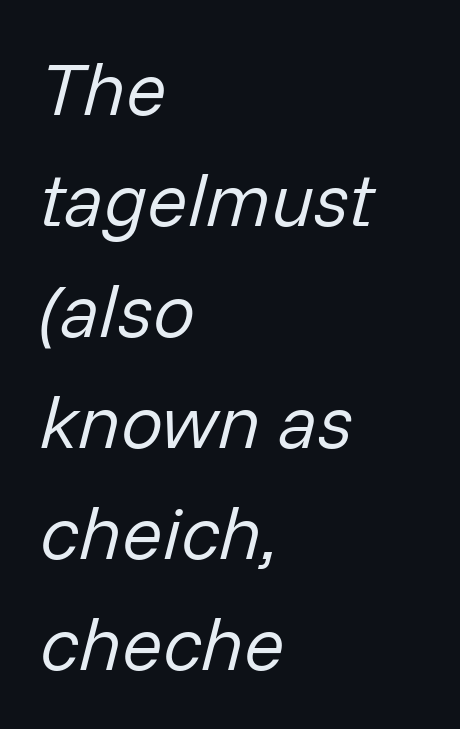
The image shows 75 px regular-weight type, italic (leaning right); set left-aligned, normal line spacing (1.48x), normal letter spacing, not underlined; low stroke contrast and a medium x-height.
